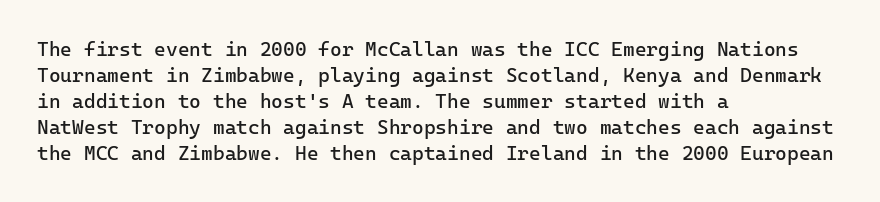
Where is the straight margin? On the left. This sample keeps an unexceptional amount of space between lines. The typesetting does not lean heavy: it is not bold. The gaps between neighbouring characters are ordinary and unremarkable. A clean baseline with only descenders dipping below it.
